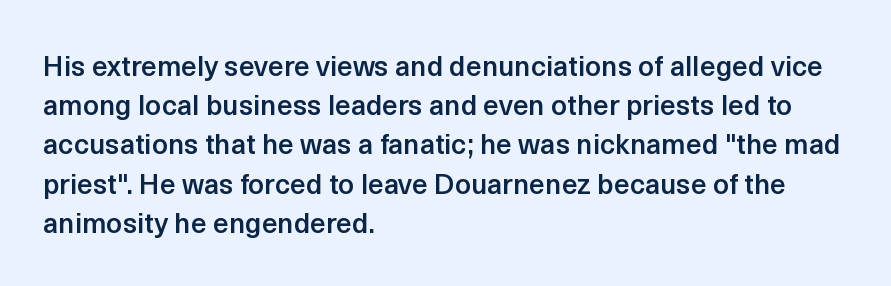
{"serif": "no", "italic": "no", "bold": "semi", "weight": "semibold", "width": "normal", "x_height": "medium", "monospaced": "no", "underline": "no", "align": "left", "line_spacing": "normal", "line_spacing_ratio": 1.4, "letter_spacing": "normal", "letter_spacing_em": 0.0, "glyph_px": 28}
